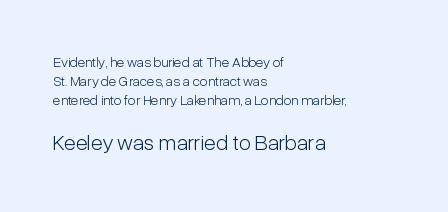
Whoever set this chose a conventional vertical rhythm. Caption: face not bold, strokes unweighted. Caption: upper text group reduced, lower text group enlarged. Designer's note — italics off, roman on. The text block is weighted toward the left margin, trailing off unevenly rightward. Type without underlining.
